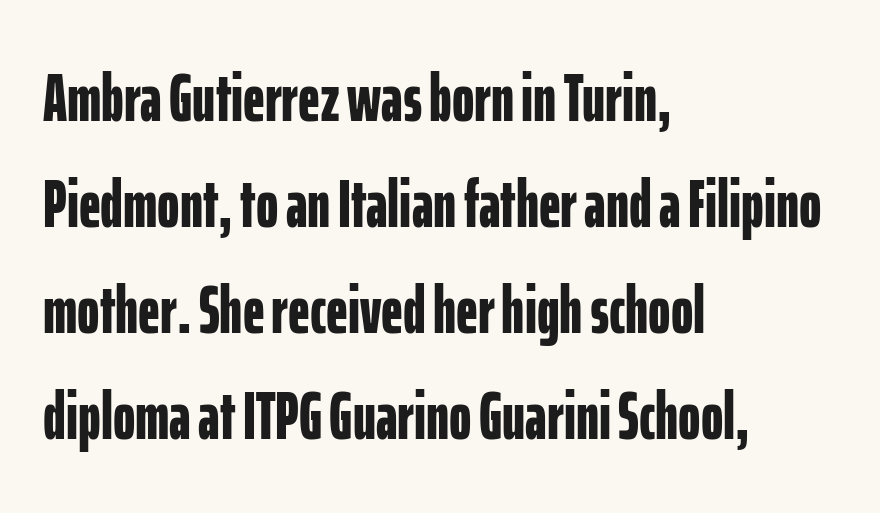
The image shows 68 px bold, condensed sans-serif type, upright; set left-aligned, normal line spacing (1.56x), normal letter spacing, not underlined; low stroke contrast and a medium x-height.
